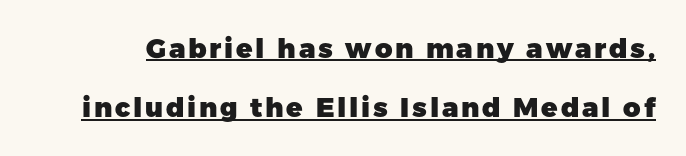
Q: Is the text bold? A: Yes.
Q: Is the text italic (slanted)? A: No, it is upright.
Q: Is the text underlined? A: Yes.
Q: Is the spacing between lines tight, normal or loose? A: Loose.
